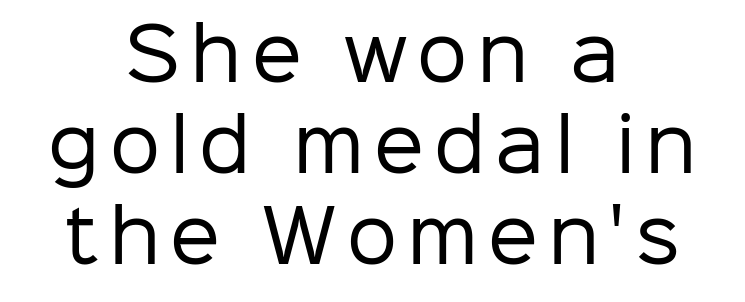
{"serif": "no", "italic": "no", "bold": "no", "weight": "regular", "width": "normal", "stroke_contrast": "low", "x_height": "medium", "monospaced": "no", "underline": "no", "align": "center", "line_spacing": "normal", "line_spacing_ratio": 1.28, "glyph_px": 71}
